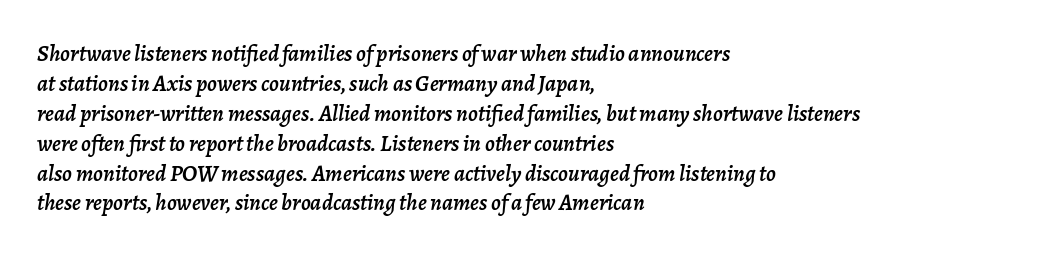
{"italic": "yes", "lean": "right", "slant_degrees": 7, "underline": "no", "align": "left", "line_spacing": "normal", "line_spacing_ratio": 1.3, "letter_spacing": "normal", "letter_spacing_em": 0.0, "glyph_px": 23}
